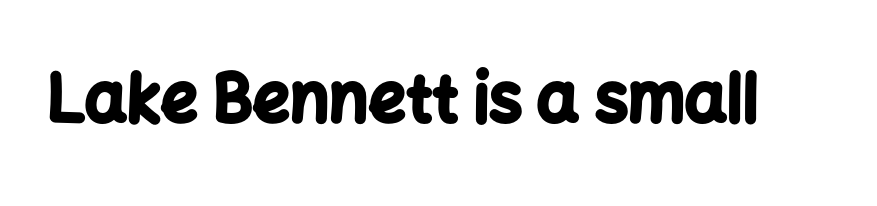
Q: Is the text bold? A: Yes.
Q: Is the text italic (slanted)? A: No, it is upright.
Q: Is the typeface a serif or a sans-serif typeface? A: Sans-serif.
Q: Is the text underlined? A: No.
Q: Is the spacing between letters normal or unusually wide? A: Normal.
Q: Width (condensed, normal, or wide)? A: Normal.
Q: Stroke contrast? A: Low.
Q: x-height? A: Medium.
Q: Monospaced? A: No.
